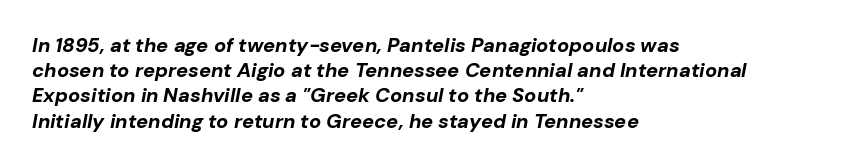
Bare-footed words on every line. Typeset ragged right — the left edge is the straight one. A typesetter would mark this as italic. Interline gaps are of average width in this sample. Spacing between characters is what you'd get straight out of the box.
